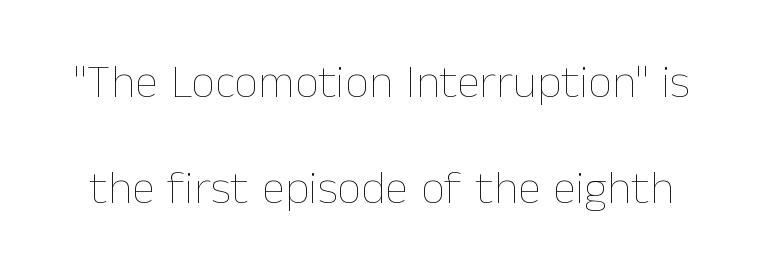
Q: Is the text bold? A: No.
Q: Is the text italic (slanted)? A: No, it is upright.
Q: Is the text underlined? A: No.
Q: Is the spacing between letters normal or unusually wide? A: Normal.
Q: Is the spacing between lines tight, normal or loose? A: Loose.
Q: Width (condensed, normal, or wide)? A: Normal.
Q: Stroke contrast? A: Low.
Q: x-height? A: Medium.
Q: Monospaced? A: No.
